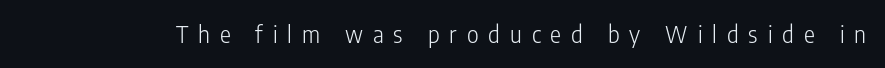
The image shows 23 px text type, upright; set unusually wide letter spacing (+0.43 em), not underlined.
